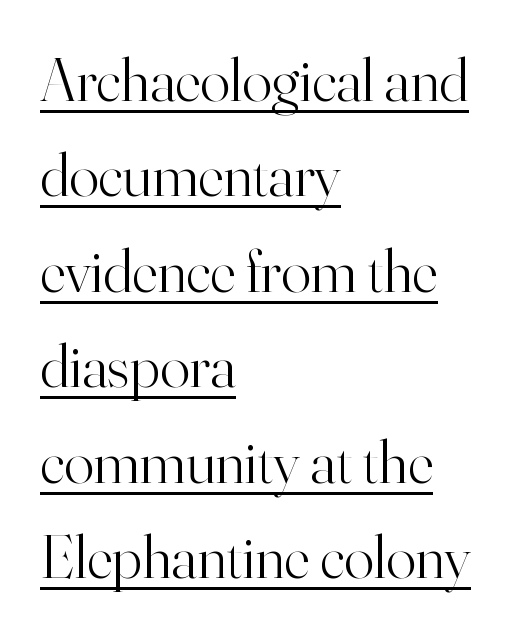
The image shows 62 px light serif type, upright; set left-aligned, normal line spacing (1.54x), normal letter spacing, underlined; high stroke contrast and a small x-height.
